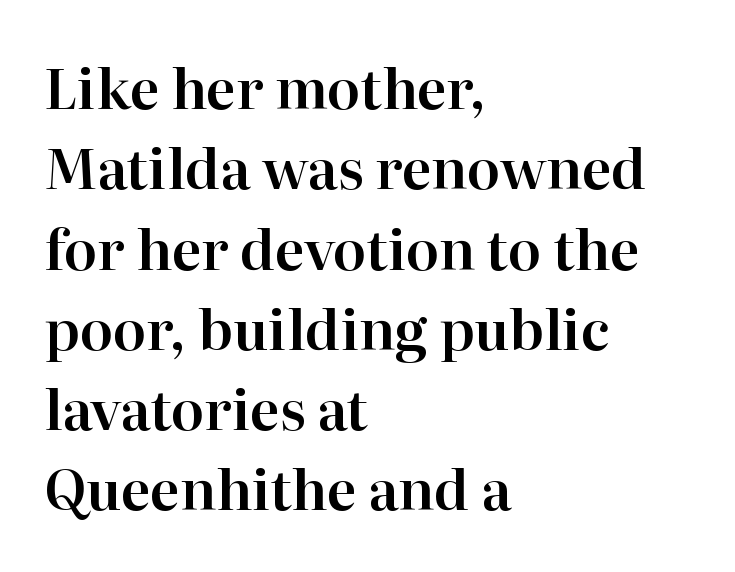
The image shows 55 px serif type, upright; set left-aligned, normal line spacing (1.46x), normal letter spacing, not underlined; high stroke contrast and a medium x-height.
